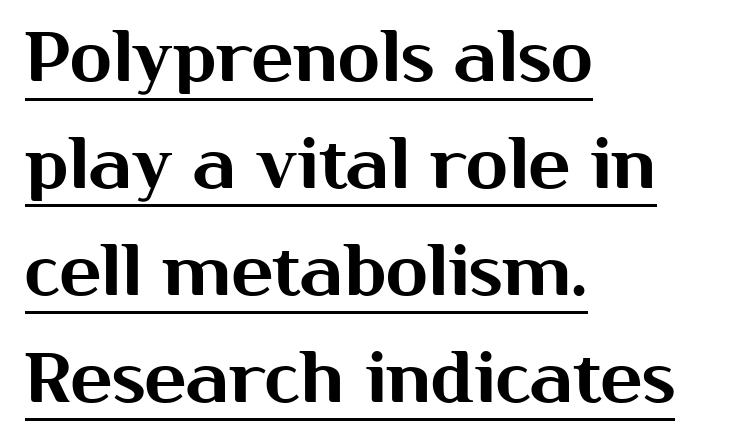
The image shows 69 px sans-serif type, upright; set left-aligned, normal line spacing (1.55x), normal letter spacing, underlined; medium stroke contrast and a medium x-height.
